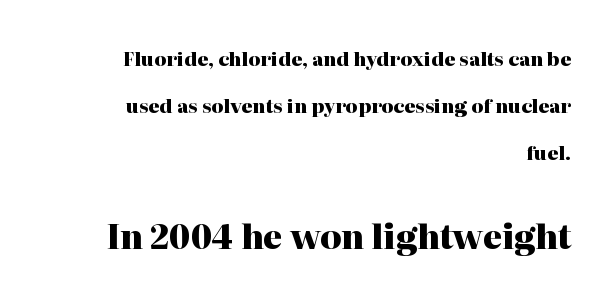
{"serif": "yes", "italic": "no", "bold": "yes", "weight": "heavy", "width": "normal", "stroke_contrast": "high", "x_height": "medium", "monospaced": "no", "underline": "no", "align": "right", "line_spacing": "loose", "line_spacing_ratio": 2.47, "letter_spacing": "normal", "letter_spacing_em": 0.0, "larger_block": "second", "size_ratio": 1.74, "glyph_px": 33}
